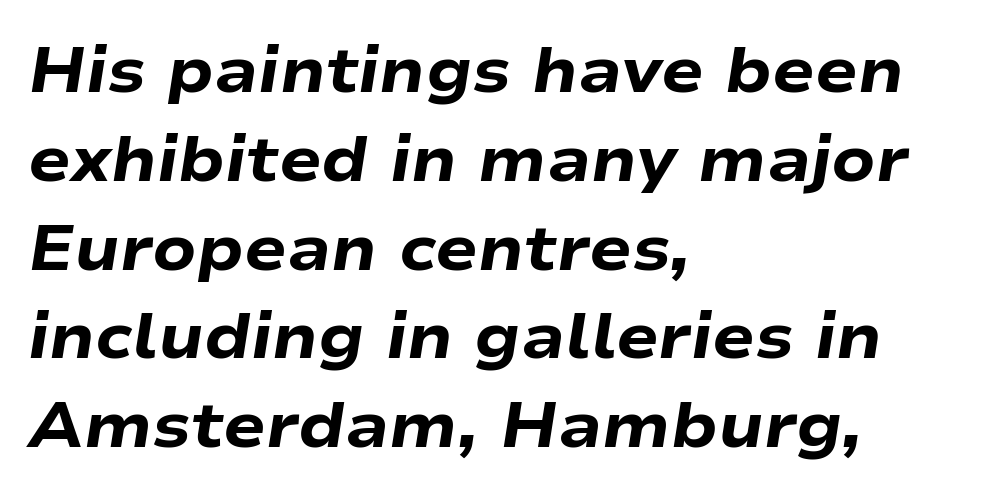
{"italic": "yes", "lean": "right", "slant_degrees": 9, "bold": "yes", "weight": "heavy", "width": "wide", "stroke_contrast": "low", "x_height": "medium", "monospaced": "no", "underline": "no", "align": "left", "line_spacing": "normal", "line_spacing_ratio": 1.41, "letter_spacing": "normal", "letter_spacing_em": 0.0, "glyph_px": 63}
